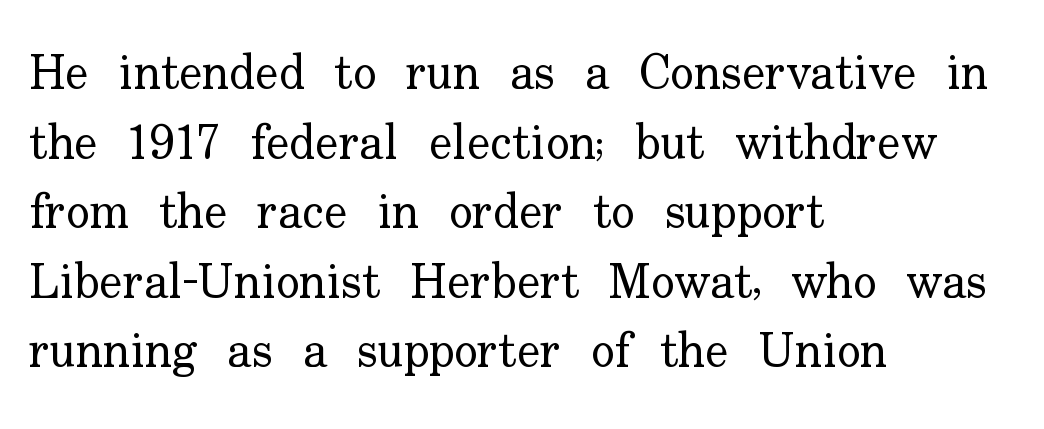
Q: Is the text bold? A: No.
Q: Is the text italic (slanted)? A: No, it is upright.
Q: Is the typeface a serif or a sans-serif typeface? A: Serif.
Q: Is the text underlined? A: No.
Q: How is the paragraph aligned? A: Left-aligned.
Q: Is the spacing between letters normal or unusually wide? A: Normal.
Q: Is the spacing between lines tight, normal or loose? A: Normal.
Q: Width (condensed, normal, or wide)? A: Normal.
Q: Stroke contrast? A: Low.
Q: x-height? A: Small.
Q: Monospaced? A: No.
